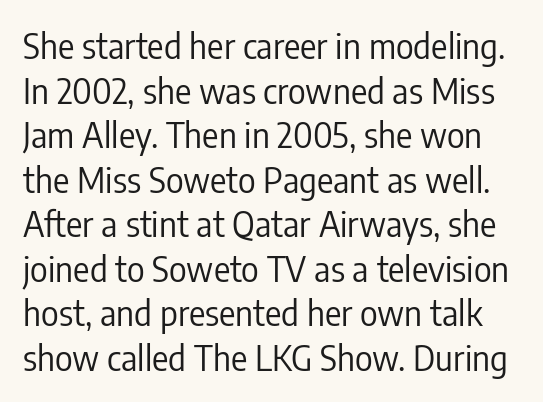
{"serif": "no", "italic": "no", "bold": "no", "weight": "regular", "width": "condensed", "stroke_contrast": "low", "x_height": "medium", "monospaced": "no", "underline": "no", "line_spacing": "normal", "line_spacing_ratio": 1.31, "letter_spacing": "normal", "letter_spacing_em": 0.0, "glyph_px": 34}
